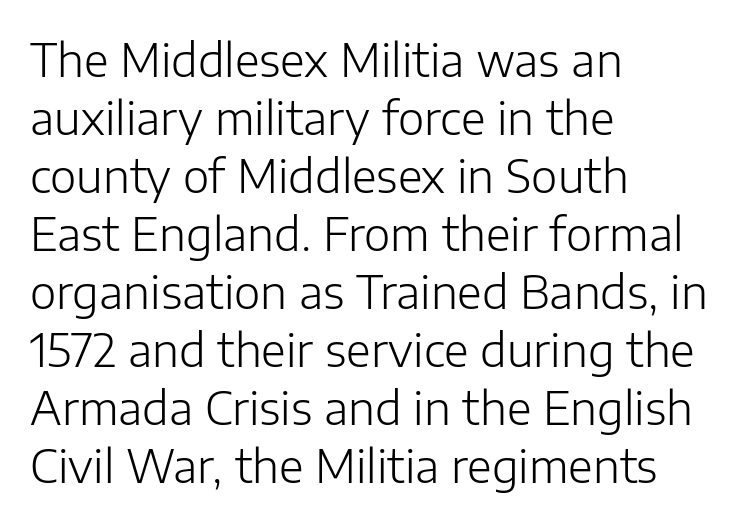
The image shows 45 px light sans-serif type, upright; set left-aligned, normal line spacing (1.29x), normal letter spacing, not underlined; low stroke contrast and a medium x-height.
